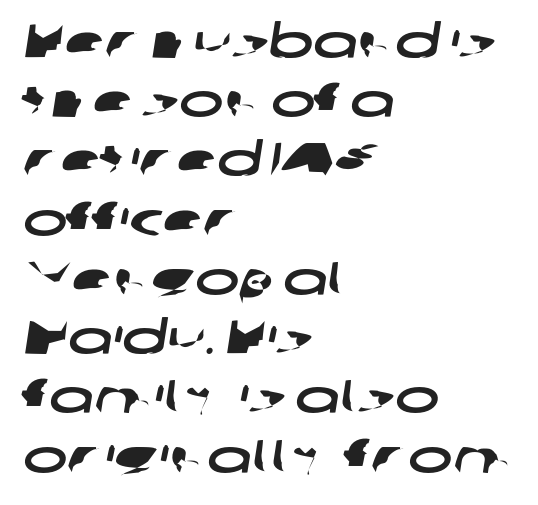
Q: Is the typeface a serif or a sans-serif typeface? A: Sans-serif.
Q: Is the text underlined? A: No.
Q: How is the paragraph aligned? A: Left-aligned.
Q: Is the spacing between letters normal or unusually wide? A: Normal.
Q: Is the spacing between lines tight, normal or loose? A: Normal.
Q: Width (condensed, normal, or wide)? A: Wide.
Q: Stroke contrast? A: Low.
Q: x-height? A: Medium.
Q: Monospaced? A: No.
